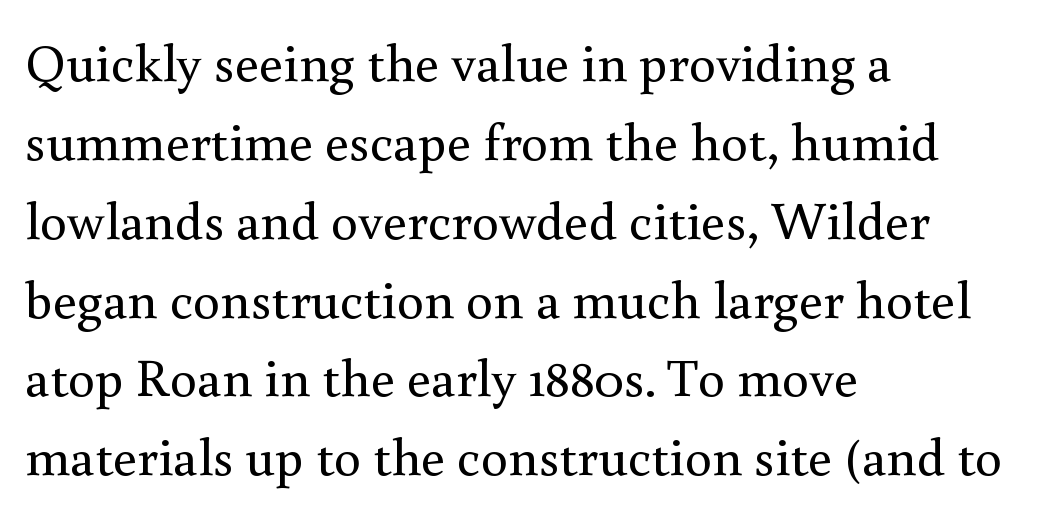
Q: Is the text bold? A: No.
Q: Is the text italic (slanted)? A: No, it is upright.
Q: Is the typeface a serif or a sans-serif typeface? A: Serif.
Q: Is the text underlined? A: No.
Q: How is the paragraph aligned? A: Left-aligned.
Q: Is the spacing between letters normal or unusually wide? A: Normal.
Q: Is the spacing between lines tight, normal or loose? A: Normal.
Q: Width (condensed, normal, or wide)? A: Normal.
Q: Stroke contrast? A: Medium.
Q: x-height? A: Small.
Q: Monospaced? A: No.
